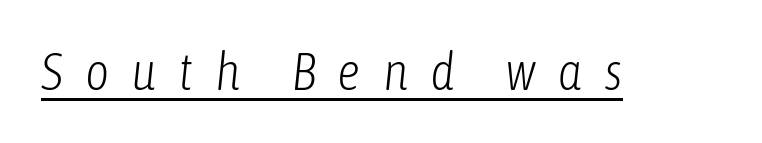
The face used here is proportionally spaced, like ordinary book or web type. The glyphs are accompanied by a horizontal stroke just below them. No letter is thick-stroked: the sample isn't bold. Designer's note — italics engaged.
